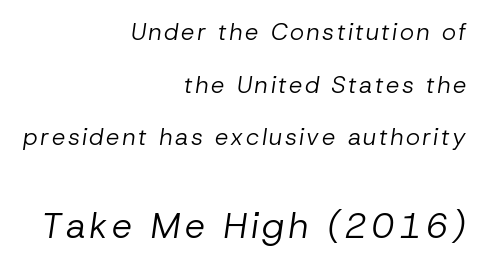
{"italic": "yes", "lean": "right", "slant_degrees": 8, "bold": "no", "weight": "regular", "width": "normal", "stroke_contrast": "low", "x_height": "medium", "monospaced": "no", "underline": "no", "align": "right", "line_spacing": "loose", "line_spacing_ratio": 2.19, "larger_block": "second", "size_ratio": 1.5, "glyph_px": 36}
